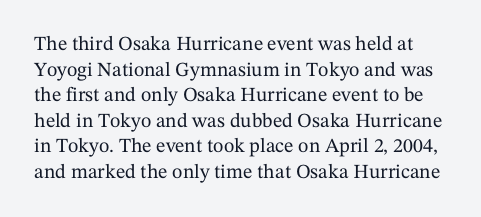
{"italic": "no", "underline": "no", "line_spacing": "normal", "line_spacing_ratio": 1.28, "letter_spacing": "normal", "letter_spacing_em": 0.0, "glyph_px": 20}
